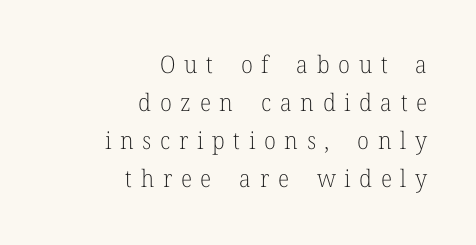
Q: Is the text bold? A: No.
Q: Is the text italic (slanted)? A: No, it is upright.
Q: Is the text underlined? A: No.
Q: How is the paragraph aligned? A: Right-aligned.
Q: Is the spacing between letters normal or unusually wide? A: Unusually wide.
Q: Is the spacing between lines tight, normal or loose? A: Normal.
